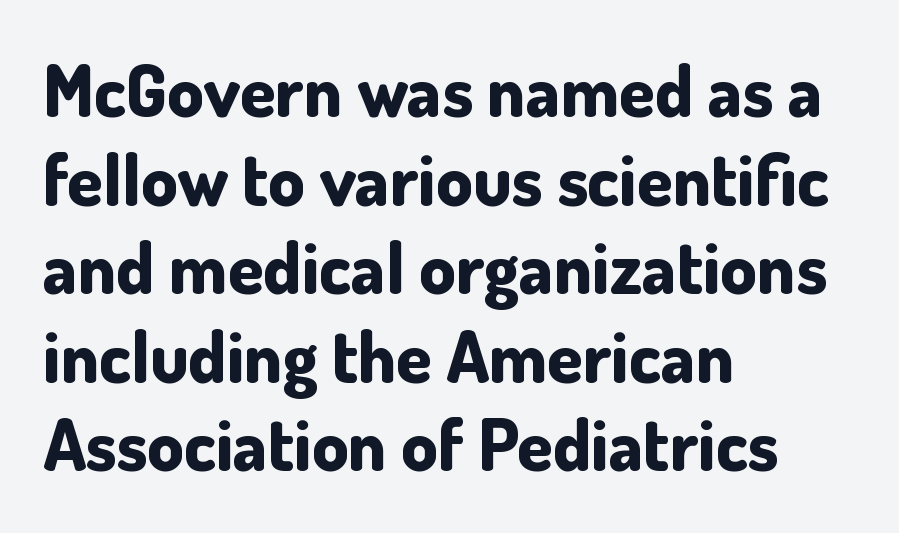
Q: Is the text bold? A: Yes.
Q: Is the text italic (slanted)? A: No, it is upright.
Q: Is the typeface a serif or a sans-serif typeface? A: Sans-serif.
Q: Is the text underlined? A: No.
Q: How is the paragraph aligned? A: Left-aligned.
Q: Is the spacing between letters normal or unusually wide? A: Normal.
Q: Width (condensed, normal, or wide)? A: Normal.
Q: Stroke contrast? A: Low.
Q: x-height? A: Small.
Q: Monospaced? A: No.
